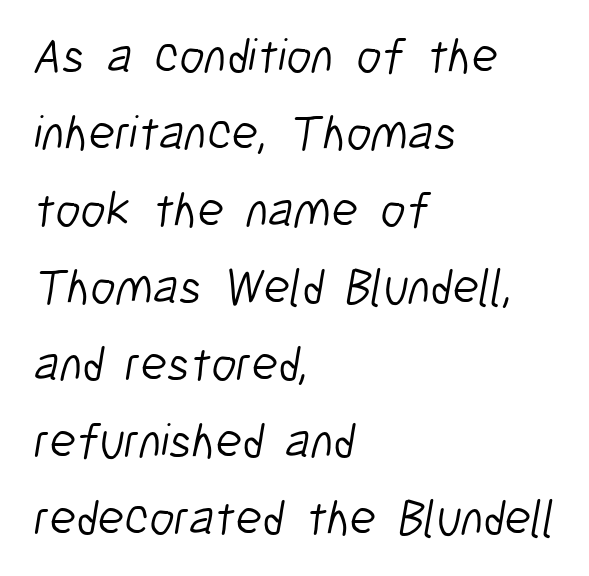
Q: Is the text bold? A: No.
Q: Is the typeface a serif or a sans-serif typeface? A: Sans-serif.
Q: Is the text underlined? A: No.
Q: How is the paragraph aligned? A: Left-aligned.
Q: Is the spacing between letters normal or unusually wide? A: Normal.
Q: Is the spacing between lines tight, normal or loose? A: Normal.
Q: Width (condensed, normal, or wide)? A: Condensed.
Q: Stroke contrast? A: Low.
Q: x-height? A: Medium.
Q: Monospaced? A: No.
